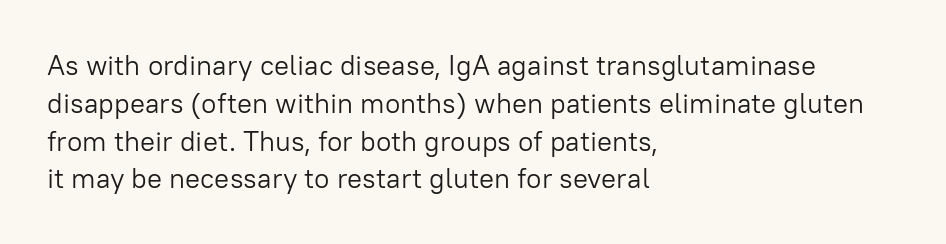
The image shows 28 px light sans-serif type, upright; set left-aligned, normal line spacing (1.35x), normal letter spacing, not underlined; low stroke contrast and a medium x-height.
